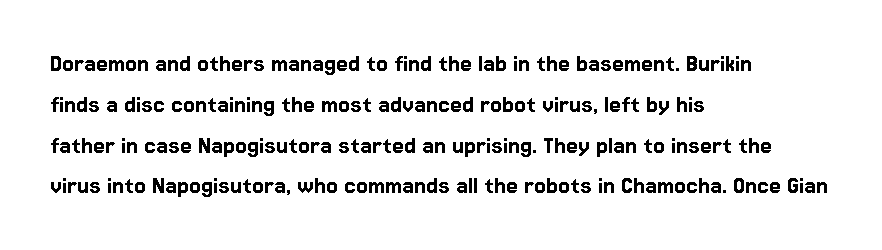
The typography opts for an upright posture over an oblique one. Descenders hang freely into open space. The rag falls on the right side of this text block. No extra tracking has been applied to these lines. Does the leading feel generous? No, just average.
